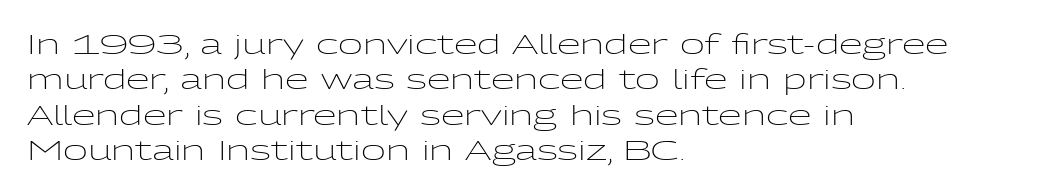
Line beginnings align vertically; line endings do not. The typography opts for an upright posture over an oblique one. Baseline-to-baseline distance is the conventional proportion of letter height. The characters are drawn with everyday or finer stroke widths. Here the glyphs are tracked normally, forming tight word shapes.
